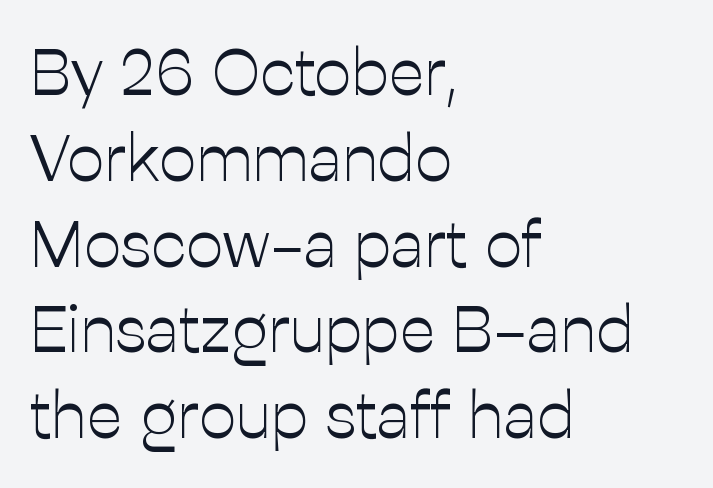
{"serif": "no", "italic": "no", "bold": "no", "weight": "light", "width": "normal", "stroke_contrast": "low", "x_height": "medium", "monospaced": "no", "underline": "no", "align": "left", "line_spacing": "normal", "line_spacing_ratio": 1.3, "letter_spacing": "normal", "letter_spacing_em": 0.0, "glyph_px": 66}
